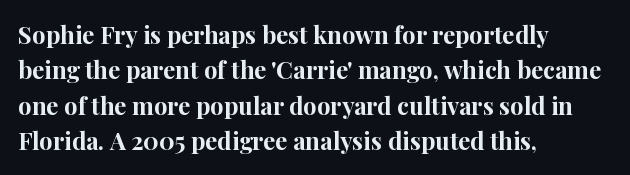
{"italic": "no", "bold": "yes", "underline": "no", "align": "left", "line_spacing": "normal", "line_spacing_ratio": 1.47, "letter_spacing": "normal", "letter_spacing_em": 0.0, "glyph_px": 24}
